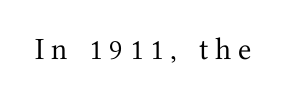
{"serif": "yes", "italic": "no", "bold": "no", "weight": "regular", "width": "normal", "stroke_contrast": "medium", "x_height": "medium", "monospaced": "no", "underline": "no", "letter_spacing": "wide", "letter_spacing_em": 0.22, "glyph_px": 31}
